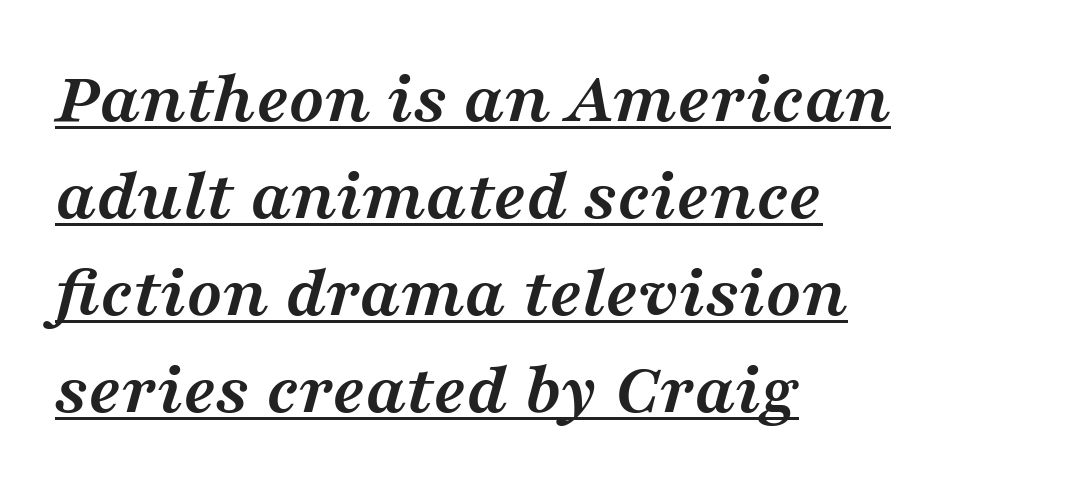
The image shows 74 px semibold, wide serif type, italic (leaning right); set left-aligned, normal line spacing (1.31x), normal letter spacing, underlined; medium stroke contrast and a medium x-height.
